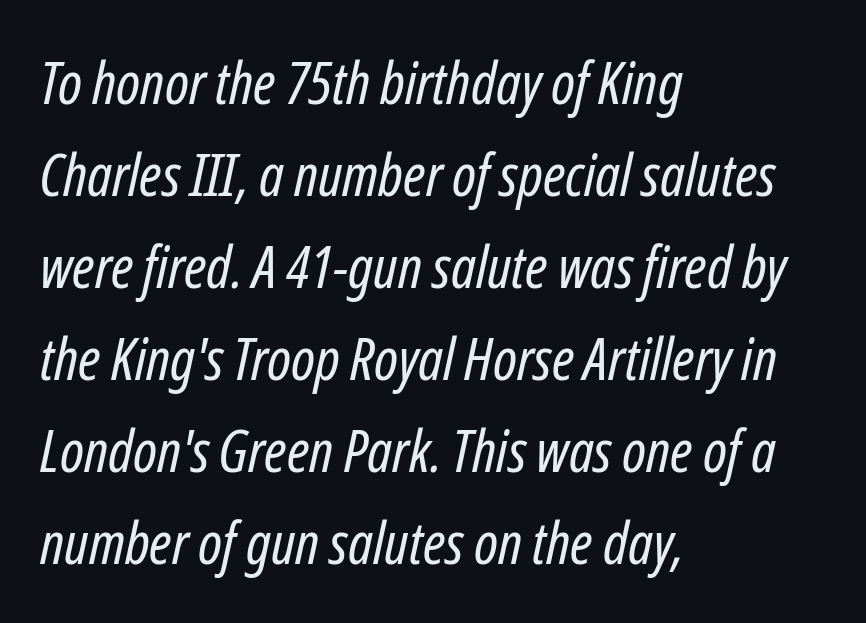
{"italic": "yes", "lean": "right", "slant_degrees": 12, "bold": "no", "weight": "regular", "width": "condensed", "stroke_contrast": "low", "x_height": "medium", "monospaced": "no", "underline": "no", "align": "left", "line_spacing": "normal", "line_spacing_ratio": 1.56, "letter_spacing": "normal", "letter_spacing_em": 0.0, "glyph_px": 59}
